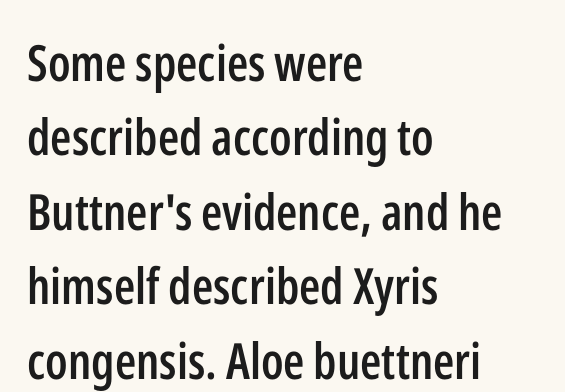
When letters stand straight like this, we call the style roman or upright. Words appear dense and cohesive because spacing is normal. Stems and bowls a touch heavier than normal — semibold. A sans-serif font was chosen for this passage. You could not count columns in this text — the font is proportionally spaced.
